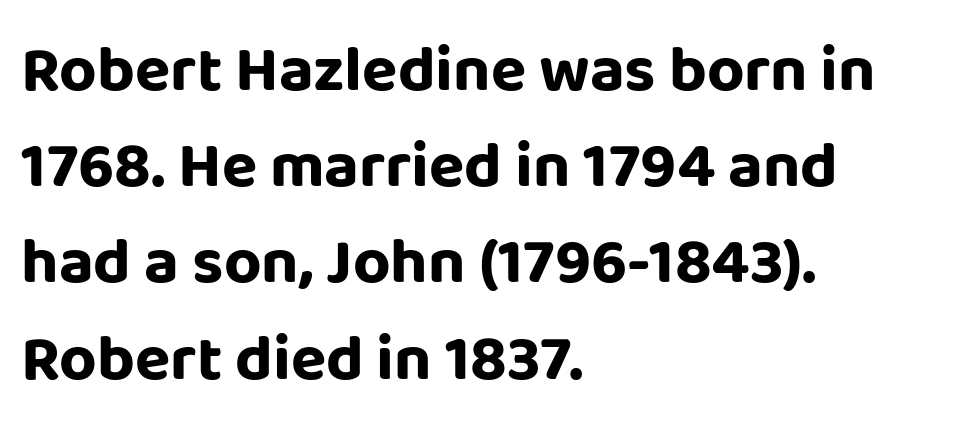
Q: Is the text bold? A: Yes.
Q: Is the text italic (slanted)? A: No, it is upright.
Q: Is the typeface a serif or a sans-serif typeface? A: Sans-serif.
Q: Is the text underlined? A: No.
Q: How is the paragraph aligned? A: Left-aligned.
Q: Is the spacing between letters normal or unusually wide? A: Normal.
Q: Is the spacing between lines tight, normal or loose? A: Normal.
Q: Width (condensed, normal, or wide)? A: Normal.
Q: Stroke contrast? A: Low.
Q: x-height? A: Large.
Q: Monospaced? A: No.
